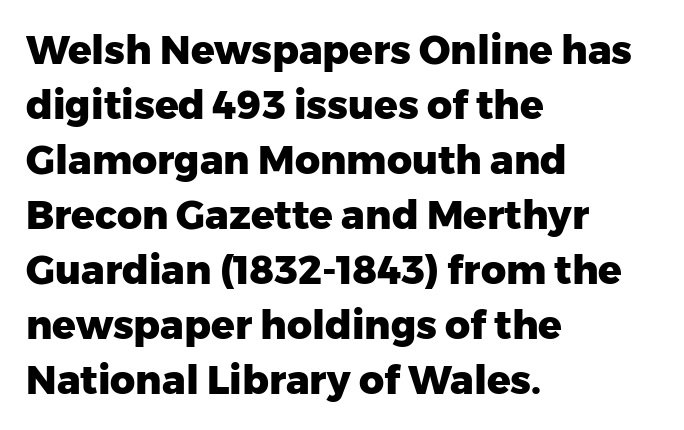
The image shows 39 px heavy sans-serif type, upright; set left-aligned, normal line spacing (1.41x), normal letter spacing, not underlined; low stroke contrast and a medium x-height.
